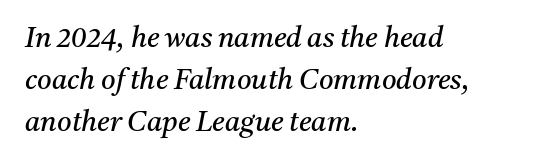
{"serif": "yes", "italic": "yes", "lean": "right", "slant_degrees": 11, "bold": "no", "weight": "regular", "width": "normal", "stroke_contrast": "medium", "x_height": "medium", "monospaced": "no", "underline": "no", "align": "left", "line_spacing": "normal", "line_spacing_ratio": 1.5, "letter_spacing": "normal", "letter_spacing_em": 0.0, "glyph_px": 28}
